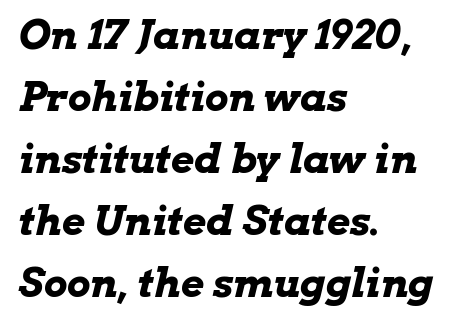
Q: Is the text bold? A: Yes.
Q: Is the text italic (slanted)? A: Yes, it leans right by about 13 degrees.
Q: Is the text underlined? A: No.
Q: How is the paragraph aligned? A: Left-aligned.
Q: Is the spacing between letters normal or unusually wide? A: Normal.
Q: Is the spacing between lines tight, normal or loose? A: Normal.
Q: Width (condensed, normal, or wide)? A: Wide.
Q: Stroke contrast? A: Low.
Q: x-height? A: Medium.
Q: Monospaced? A: No.
